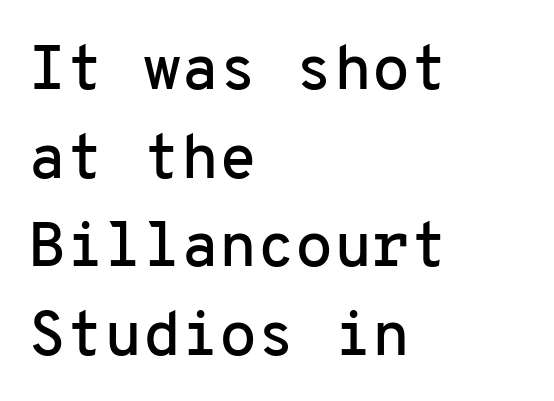
The rag falls on the right side of this text block. The glyphs are unaccompanied by any horizontal stroke below them. Ascenders rise straight up at ninety degrees. Nope, no serifs anywhere on these letters.
